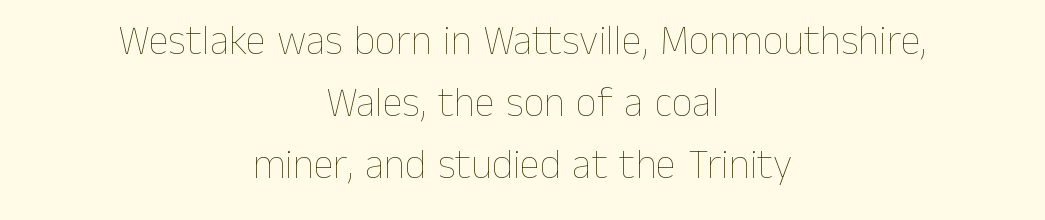
{"italic": "no", "bold": "no", "weight": "thin", "width": "normal", "stroke_contrast": "low", "x_height": "medium", "monospaced": "no", "underline": "no", "align": "center", "line_spacing": "normal", "line_spacing_ratio": 1.51, "letter_spacing": "normal", "letter_spacing_em": 0.0, "glyph_px": 41}
